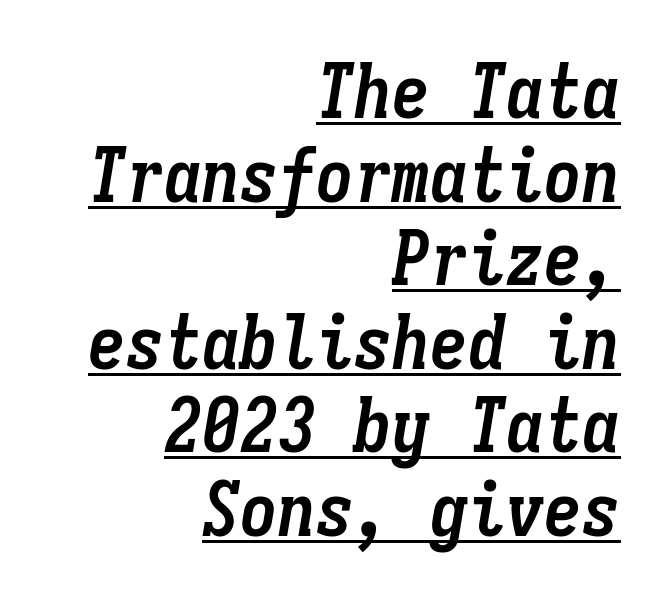
Q: Is the text bold? A: Yes.
Q: Is the text italic (slanted)? A: Yes, it leans right by about 9 degrees.
Q: Is the text underlined? A: Yes.
Q: How is the paragraph aligned? A: Right-aligned.
Q: Is the spacing between letters normal or unusually wide? A: Normal.
Q: Is the spacing between lines tight, normal or loose? A: Tight.
Q: Width (condensed, normal, or wide)? A: Condensed.
Q: Stroke contrast? A: Low.
Q: x-height? A: Medium.
Q: Monospaced? A: Yes.
